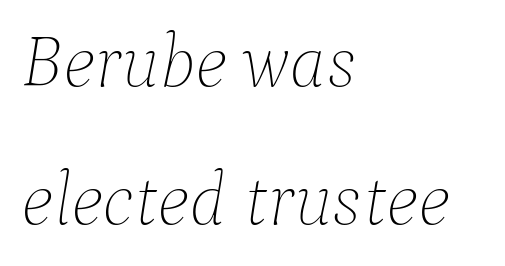
The image shows 75 px thin type, italic (leaning right); set left-aligned, line spacing 1.84x, normal letter spacing, not underlined; low stroke contrast and a medium x-height.
